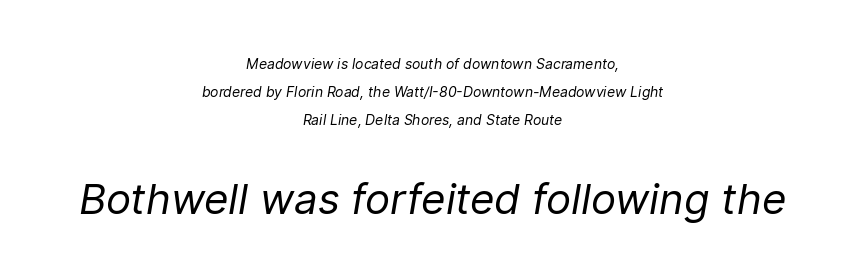
The more generous point size was reserved for the lower chunk. Which margin do the lines hug? Neither — every line sits in the middle. Think of a printed novel: that variable character pitch is what you see here. In terms of posture, this sample is oblique. Line spacing here is loose. Clear beneath every line of the passage.
